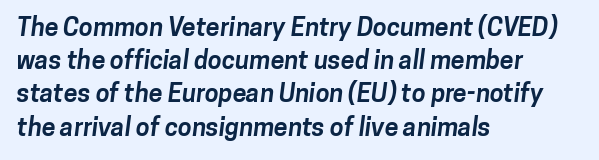
The image shows 25 px bold type; set left-aligned, normal line spacing (1.33x), normal letter spacing, not underlined.
